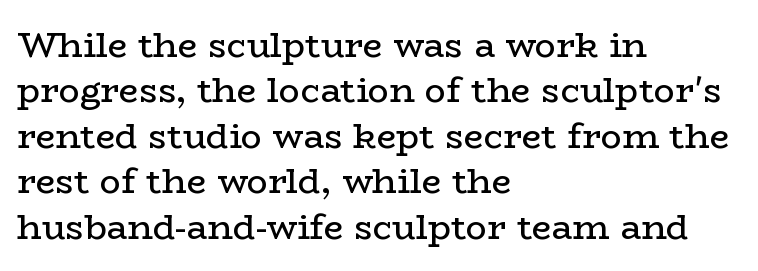
Q: Is the text bold? A: No.
Q: Is the text italic (slanted)? A: No, it is upright.
Q: Is the typeface a serif or a sans-serif typeface? A: Serif.
Q: Is the text underlined? A: No.
Q: How is the paragraph aligned? A: Left-aligned.
Q: Is the spacing between letters normal or unusually wide? A: Normal.
Q: Is the spacing between lines tight, normal or loose? A: Normal.
Q: Width (condensed, normal, or wide)? A: Wide.
Q: Stroke contrast? A: Low.
Q: x-height? A: Medium.
Q: Monospaced? A: No.
